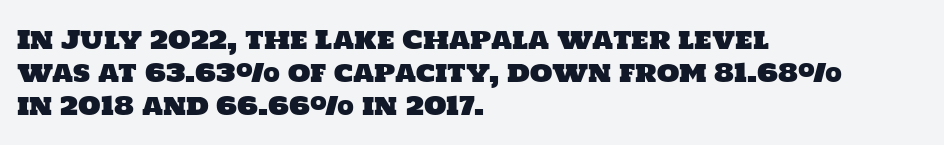
{"underline": "no", "align": "left", "line_spacing": "normal", "line_spacing_ratio": 1.27, "letter_spacing": "normal", "letter_spacing_em": 0.0, "glyph_px": 26}
